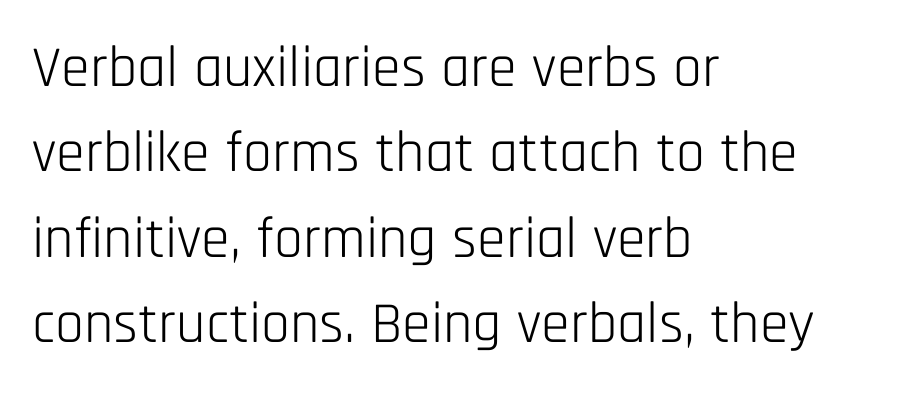
The image shows 58 px light, condensed sans-serif type, upright; set left-aligned, normal line spacing (1.47x), normal letter spacing, not underlined; low stroke contrast and a large x-height.
